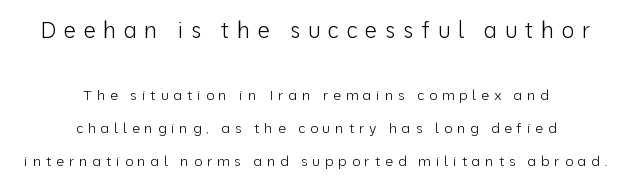
{"italic": "no", "bold": "no", "underline": "no", "align": "center", "line_spacing": "loose", "line_spacing_ratio": 2.37, "letter_spacing": "wide", "letter_spacing_em": 0.34, "larger_block": "first", "size_ratio": 1.57, "glyph_px": 22}
